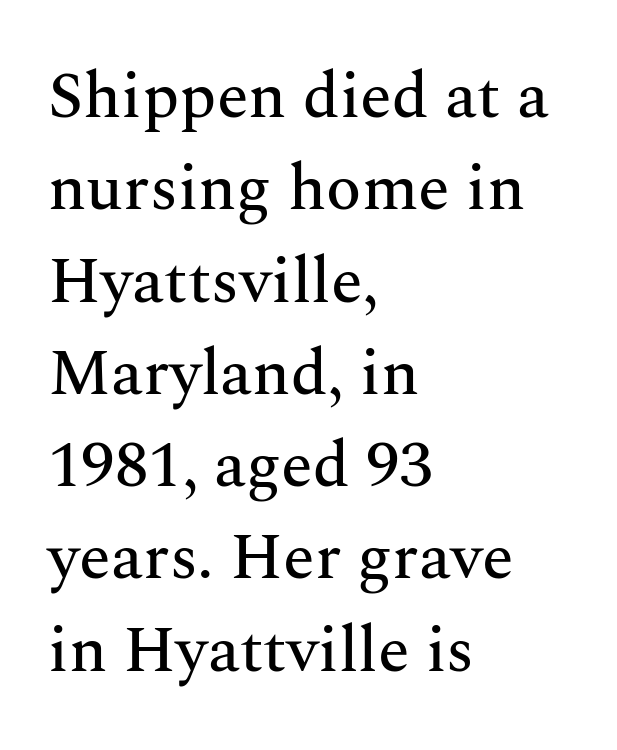
{"serif": "yes", "italic": "no", "width": "normal", "stroke_contrast": "medium", "x_height": "medium", "monospaced": "no", "underline": "no", "align": "left", "line_spacing": "normal", "line_spacing_ratio": 1.42, "letter_spacing": "normal", "letter_spacing_em": 0.0, "glyph_px": 65}
